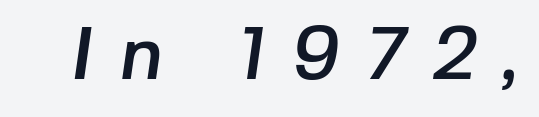
The image shows 75 px sans-serif type; set unusually wide letter spacing (+0.35 em), not underlined; low stroke contrast and a medium x-height.
